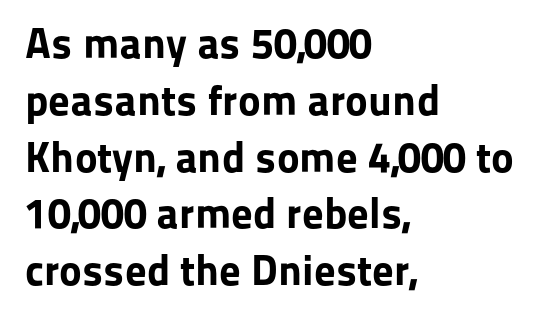
{"serif": "no", "italic": "no", "bold": "yes", "weight": "bold", "width": "normal", "stroke_contrast": "low", "x_height": "medium", "monospaced": "no", "underline": "no", "align": "left", "line_spacing": "normal", "line_spacing_ratio": 1.32, "letter_spacing": "normal", "letter_spacing_em": 0.0, "glyph_px": 43}
